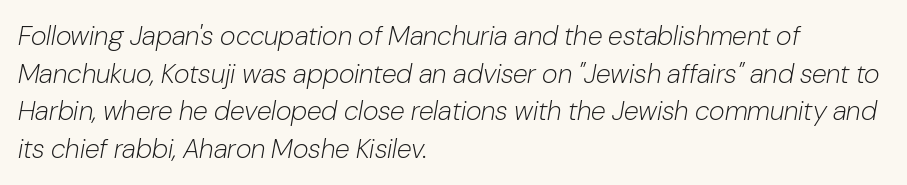
The image shows 27 px text type, italic (leaning right); set left-aligned, normal line spacing (1.39x), normal letter spacing, not underlined.
